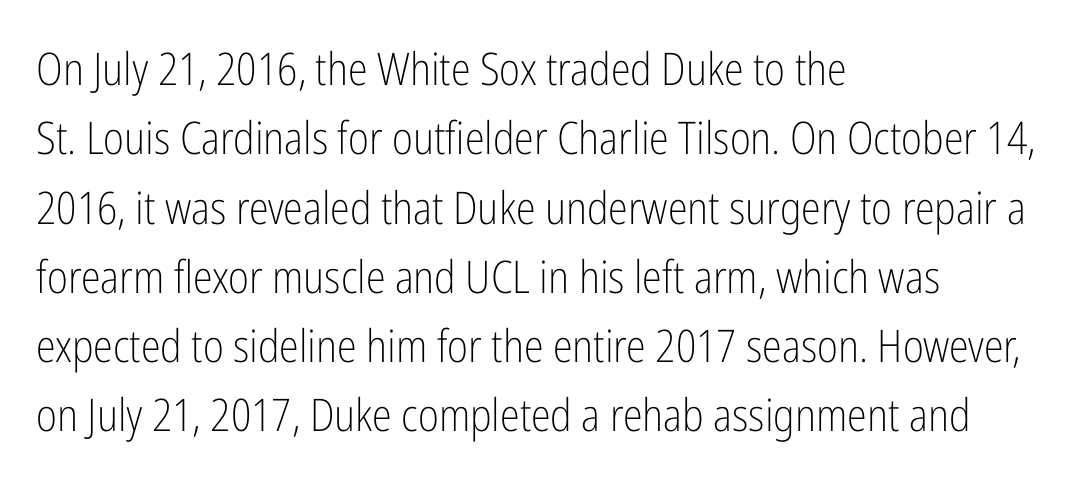
Think of a printed novel: that variable character pitch is what you see here. Grotesque or geometric, the face here clearly has no serifs. Do the letters lean? They stand straight. Typeset ragged right — the left edge is the straight one. Letters rest on an invisible, unmarked baseline. If you measured baseline to baseline, you'd find a middling distance.
